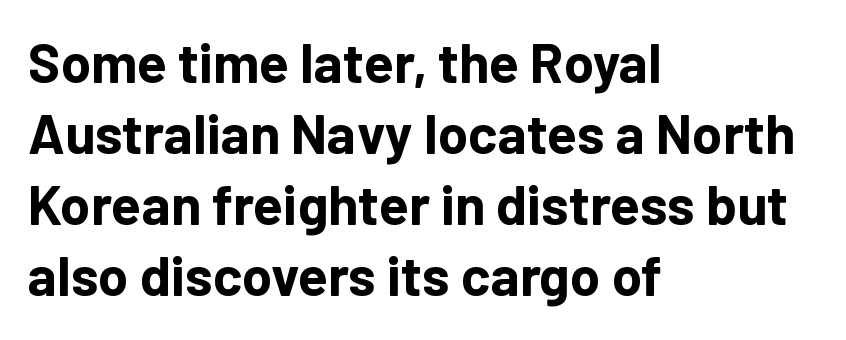
The image shows 55 px bold sans-serif type, upright; set left-aligned, normal line spacing (1.29x), normal letter spacing, not underlined; low stroke contrast and a medium x-height.
